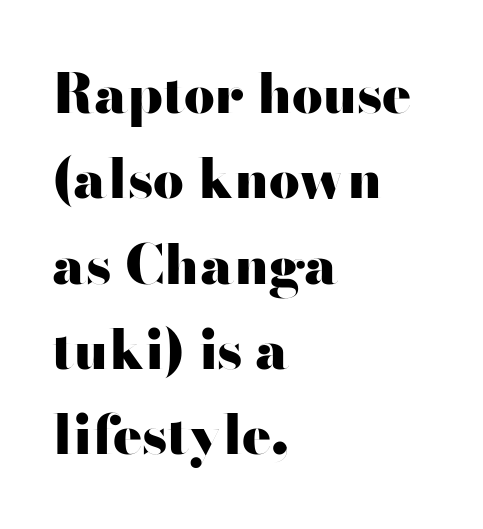
{"serif": "no", "italic": "no", "bold": "yes", "weight": "heavy", "width": "wide", "stroke_contrast": "high", "x_height": "small", "monospaced": "no", "underline": "no", "align": "left", "line_spacing": "normal", "line_spacing_ratio": 1.58, "letter_spacing": "normal", "letter_spacing_em": 0.0, "glyph_px": 54}
